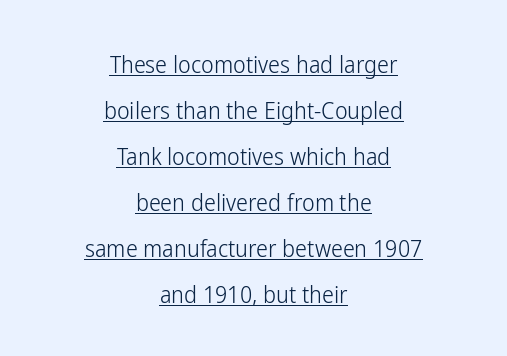
Stems here are at most as thick as an everyday book face. Tall strokes in this sample are plumb rather than angled. Look at the tracking — it's just the regular setting, nothing added. Compared with a flush-left layout, this one balances lines on the center instead.
